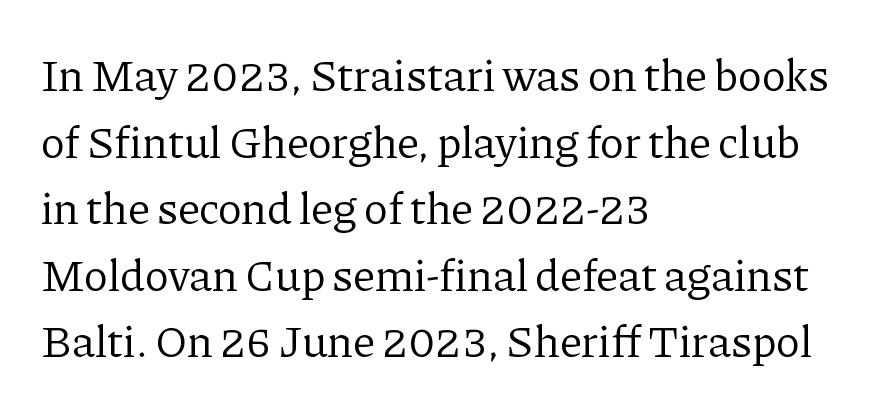
Character widths vary here, with narrow letters taking less room than wide ones. Layout note: lines flush left. You can tell from the footed stems that serif type was used. The space directly below the letters is spotless. This is not heavy type; no bold has been used.
